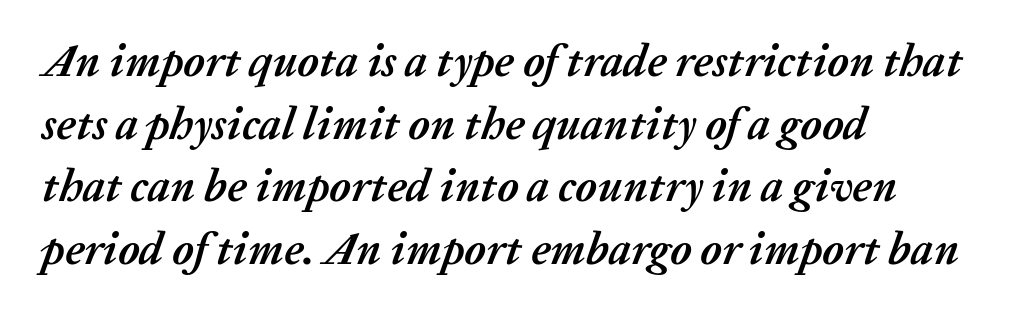
{"italic": "yes", "lean": "right", "slant_degrees": 20, "bold": "yes", "weight": "semibold", "width": "normal", "stroke_contrast": "medium", "x_height": "medium", "monospaced": "no", "underline": "no", "align": "left", "line_spacing": "normal", "line_spacing_ratio": 1.39, "letter_spacing": "normal", "letter_spacing_em": 0.0, "glyph_px": 45}
